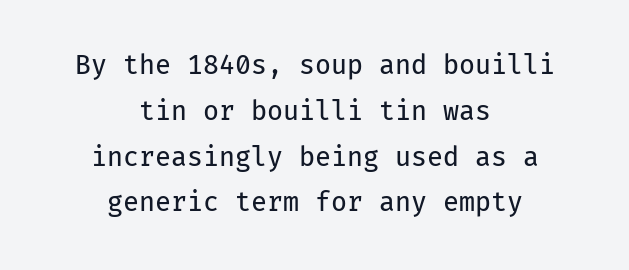
Q: Is the text bold? A: No.
Q: Is the text italic (slanted)? A: No, it is upright.
Q: Is the text underlined? A: No.
Q: How is the paragraph aligned? A: Centered.
Q: Is the spacing between letters normal or unusually wide? A: Normal.
